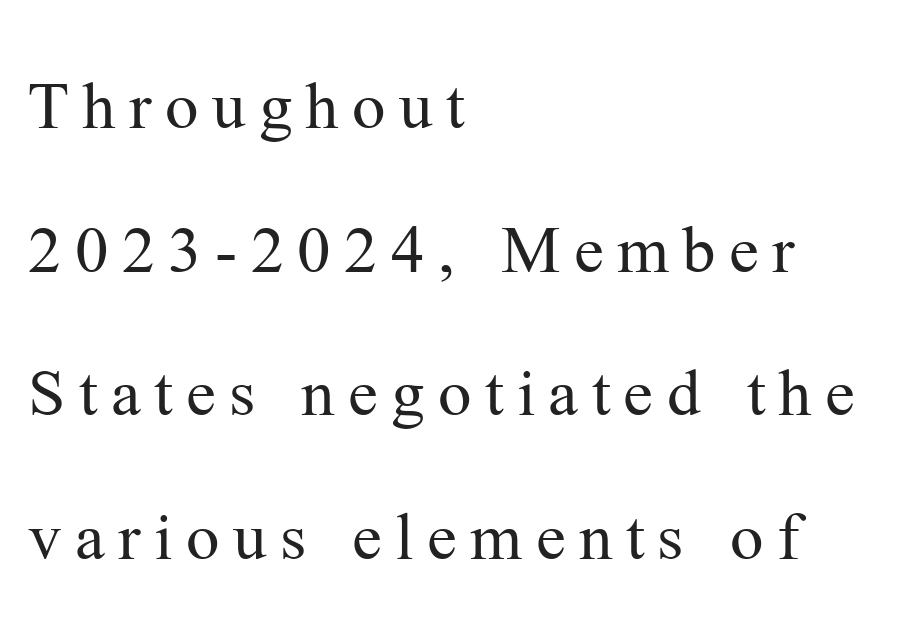
The image shows 74 px regular-weight serif type, upright; set left-aligned, loose line spacing (1.94x), not underlined; medium stroke contrast and a medium x-height.
